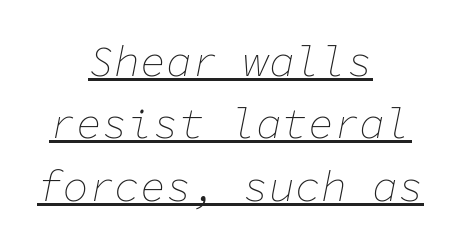
No letter is thick-stroked: the sample isn't bold. Check the space under the baseline: a stroke is drawn there. Default kerning and tracking; the words read as compact shapes. Compared with ordinary roman type, these characters are visibly tilted. This block has exactly the height ordinary leading produces.
